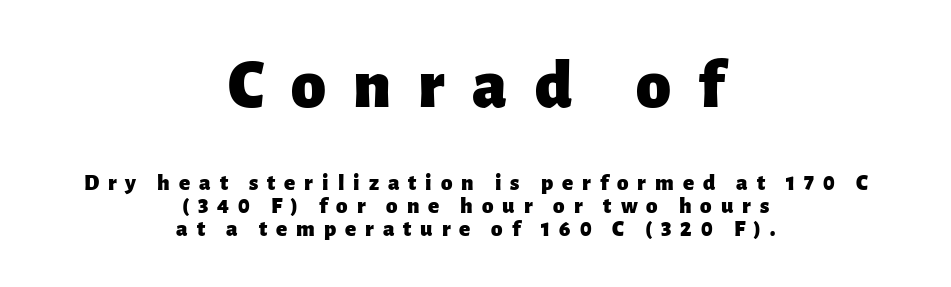
Q: Is the text bold? A: Yes.
Q: Is the text italic (slanted)? A: No, it is upright.
Q: Is the typeface a serif or a sans-serif typeface? A: Sans-serif.
Q: Is the text underlined? A: No.
Q: How is the paragraph aligned? A: Centered.
Q: Is the spacing between letters normal or unusually wide? A: Unusually wide.
Q: Is the spacing between lines tight, normal or loose? A: Tight.
Q: Which block of text is set in a larger size, the first (top) or the second (bottom)? A: The first (top) one.
Q: Width (condensed, normal, or wide)? A: Normal.
Q: Stroke contrast? A: Low.
Q: x-height? A: Medium.
Q: Monospaced? A: No.
